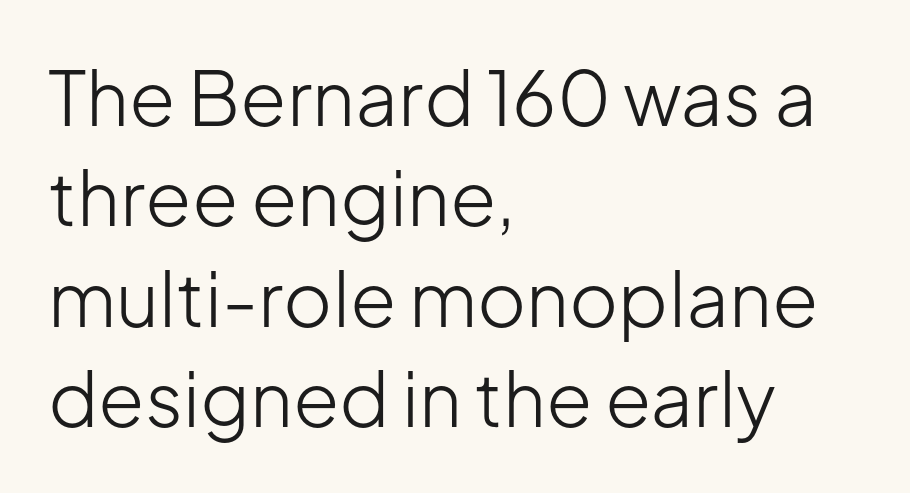
The image shows 75 px light sans-serif type, upright; set left-aligned, normal line spacing (1.34x), normal letter spacing, not underlined; low stroke contrast and a medium x-height.
